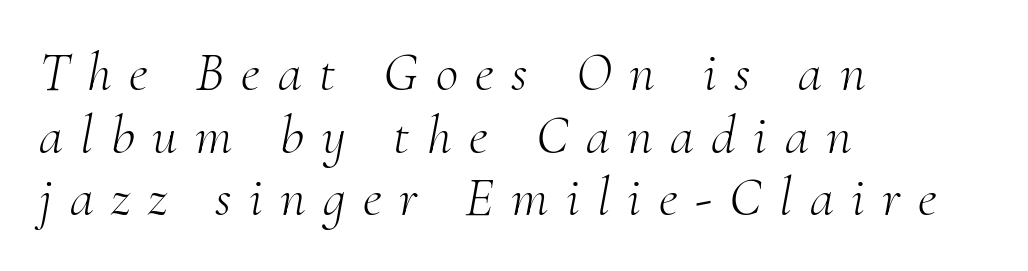
The image shows 55 px light serif type, italic (leaning right); set left-aligned, tight line spacing (1.14x), unusually wide letter spacing (+0.32 em), not underlined; medium stroke contrast and a small x-height.
